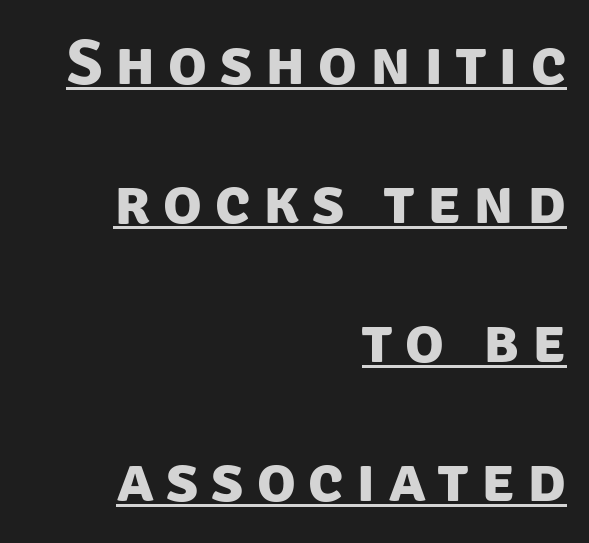
Q: Is the text bold? A: Yes.
Q: Is the typeface a serif or a sans-serif typeface? A: Sans-serif.
Q: Is the text underlined? A: Yes.
Q: How is the paragraph aligned? A: Right-aligned.
Q: Is the spacing between letters normal or unusually wide? A: Unusually wide.
Q: Is the spacing between lines tight, normal or loose? A: Loose.
Q: Width (condensed, normal, or wide)? A: Normal.
Q: Stroke contrast? A: Low.
Q: x-height? A: Large.
Q: Monospaced? A: No.
